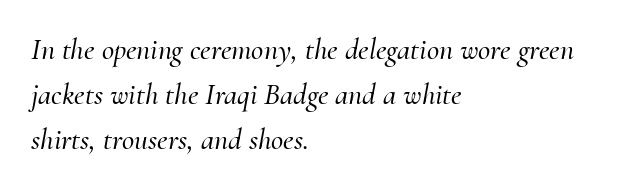
Q: Is the text italic (slanted)? A: Yes, it leans right by about 10 degrees.
Q: Is the typeface a serif or a sans-serif typeface? A: Serif.
Q: Is the text underlined? A: No.
Q: How is the paragraph aligned? A: Left-aligned.
Q: Is the spacing between letters normal or unusually wide? A: Normal.
Q: Is the spacing between lines tight, normal or loose? A: Normal.
Q: Width (condensed, normal, or wide)? A: Normal.
Q: Stroke contrast? A: Medium.
Q: x-height? A: Small.
Q: Monospaced? A: No.
